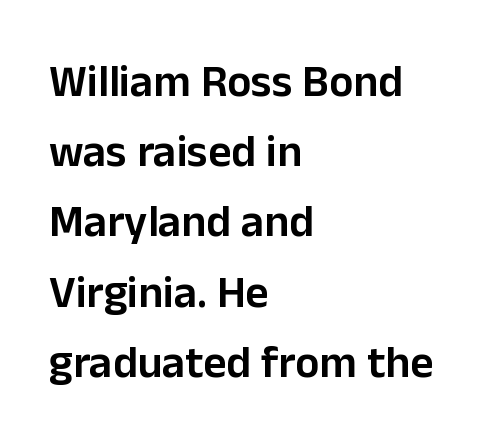
The rendering shows plain stroke endings on the letterforms — a sans-serif design. You could not count columns in this text — the font is proportionally spaced. Compared with a centered layout, this one pins lines to the left instead. Descender tails drop into unmarked territory.
